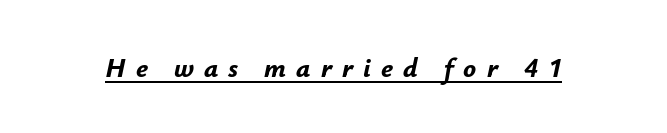
The image shows 27 px bold type, italic (leaning right); set unusually wide letter spacing (+0.37 em), underlined.
